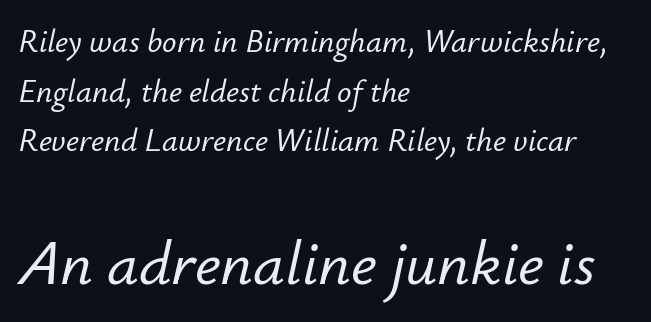
{"italic": "yes", "lean": "right", "slant_degrees": 12, "width": "normal", "stroke_contrast": "low", "x_height": "small", "monospaced": "no", "underline": "no", "align": "left", "line_spacing": "normal", "line_spacing_ratio": 1.55, "letter_spacing": "normal", "letter_spacing_em": 0.0, "larger_block": "second", "size_ratio": 1.97, "glyph_px": 63}
